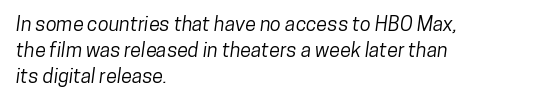
Interline gaps are of average width in this sample. Students, note that the glyphs here touch the page at normal intervals. The lines are quadded left. A clean baseline with only descenders dipping below it.
